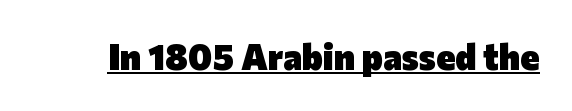
Q: Is the text bold? A: Yes.
Q: Is the text italic (slanted)? A: No, it is upright.
Q: Is the typeface a serif or a sans-serif typeface? A: Sans-serif.
Q: Is the text underlined? A: Yes.
Q: Is the spacing between letters normal or unusually wide? A: Normal.
Q: Width (condensed, normal, or wide)? A: Normal.
Q: Stroke contrast? A: Low.
Q: x-height? A: Medium.
Q: Monospaced? A: No.
